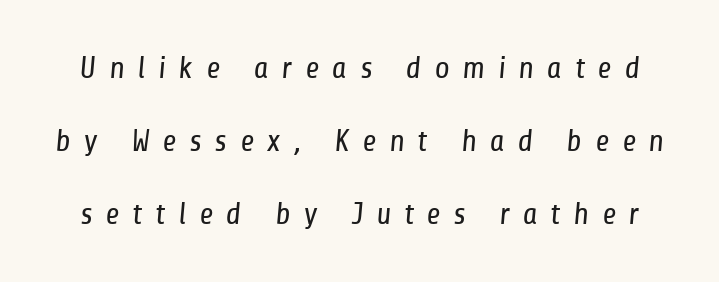
{"serif": "no", "bold": "no", "weight": "regular", "width": "condensed", "stroke_contrast": "low", "x_height": "medium", "monospaced": "no", "underline": "no", "line_spacing": "loose", "line_spacing_ratio": 2.35, "letter_spacing": "wide", "letter_spacing_em": 0.41, "glyph_px": 31}
